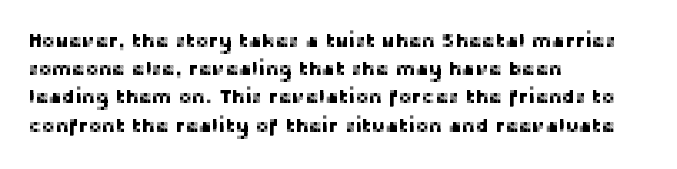
Q: Is the text italic (slanted)? A: No, it is upright.
Q: Is the text underlined? A: No.
Q: How is the paragraph aligned? A: Left-aligned.
Q: Is the spacing between letters normal or unusually wide? A: Normal.
Q: Is the spacing between lines tight, normal or loose? A: Normal.
